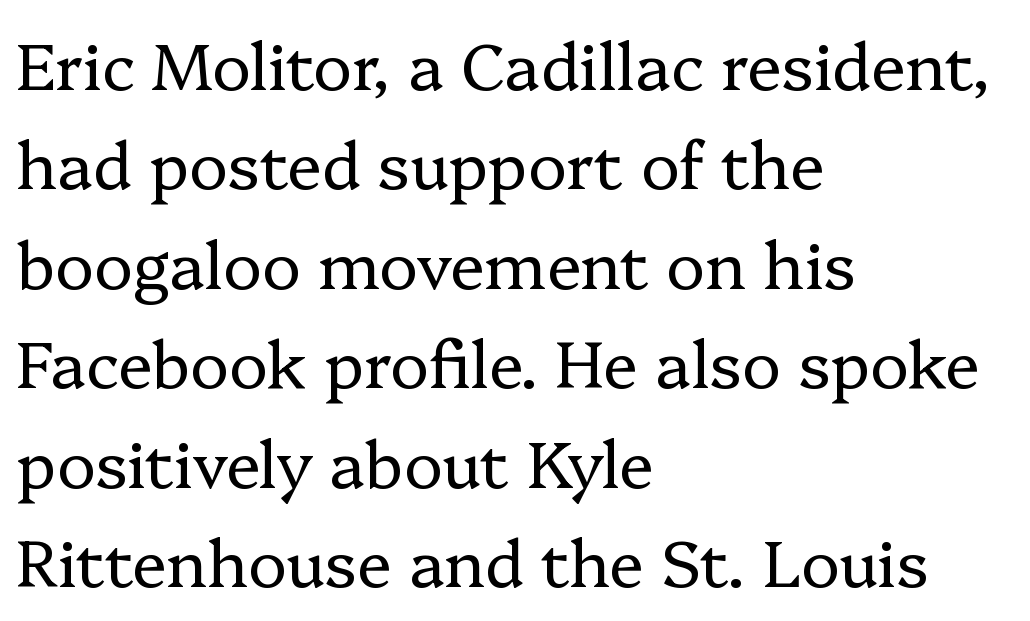
{"serif": "yes", "italic": "no", "bold": "no", "weight": "regular", "width": "normal", "stroke_contrast": "low", "x_height": "medium", "monospaced": "no", "underline": "no", "align": "left", "line_spacing": "normal", "line_spacing_ratio": 1.53, "letter_spacing": "normal", "letter_spacing_em": 0.0, "glyph_px": 65}
